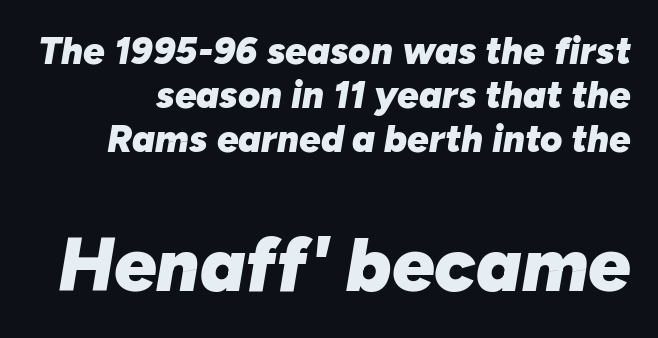
Q: Is the text bold? A: Yes.
Q: Is the text italic (slanted)? A: Yes, it leans right by about 10 degrees.
Q: Is the text underlined? A: No.
Q: Is the spacing between letters normal or unusually wide? A: Normal.
Q: Which block of text is set in a larger size, the first (top) or the second (bottom)? A: The second (bottom) one.
Q: Width (condensed, normal, or wide)? A: Normal.
Q: Stroke contrast? A: Low.
Q: x-height? A: Medium.
Q: Monospaced? A: No.
